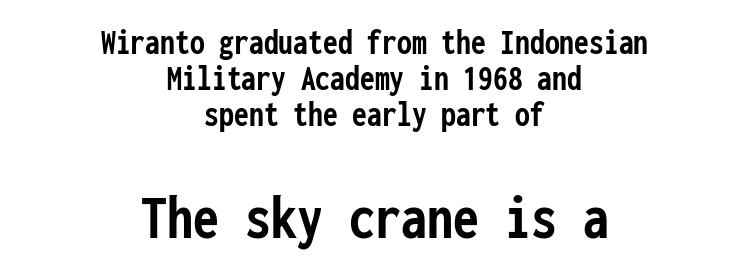
The image shows 65 px semibold, condensed sans-serif type, upright, monospaced; set centered, tight line spacing (0.97x), normal letter spacing, not underlined; the second (bottom) block is 1.76x larger; low stroke contrast and a medium x-height.
